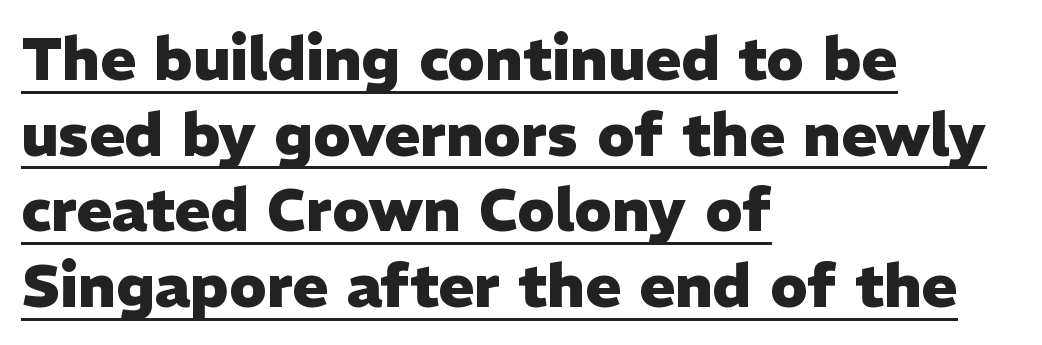
Q: Is the text bold? A: Yes.
Q: Is the text italic (slanted)? A: No, it is upright.
Q: Is the typeface a serif or a sans-serif typeface? A: Sans-serif.
Q: Is the text underlined? A: Yes.
Q: How is the paragraph aligned? A: Left-aligned.
Q: Is the spacing between letters normal or unusually wide? A: Normal.
Q: Is the spacing between lines tight, normal or loose? A: Normal.
Q: Width (condensed, normal, or wide)? A: Normal.
Q: Stroke contrast? A: Low.
Q: x-height? A: Medium.
Q: Monospaced? A: No.
